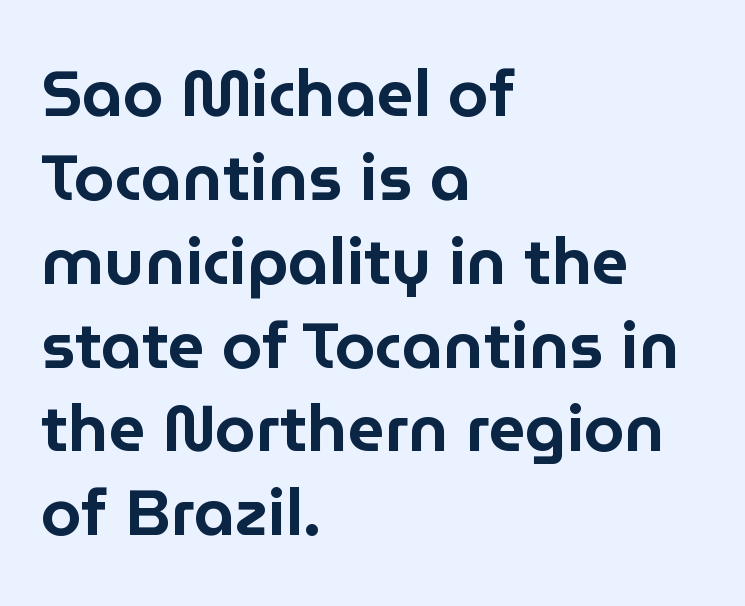
Q: Is the text italic (slanted)? A: No, it is upright.
Q: Is the typeface a serif or a sans-serif typeface? A: Sans-serif.
Q: Is the text underlined? A: No.
Q: How is the paragraph aligned? A: Left-aligned.
Q: Is the spacing between letters normal or unusually wide? A: Normal.
Q: Is the spacing between lines tight, normal or loose? A: Normal.
Q: Width (condensed, normal, or wide)? A: Normal.
Q: Stroke contrast? A: Low.
Q: x-height? A: Medium.
Q: Monospaced? A: No.
